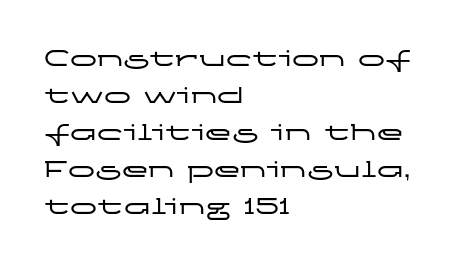
The image shows 27 px text type, upright; set left-aligned, normal line spacing (1.37x), normal letter spacing, not underlined.
